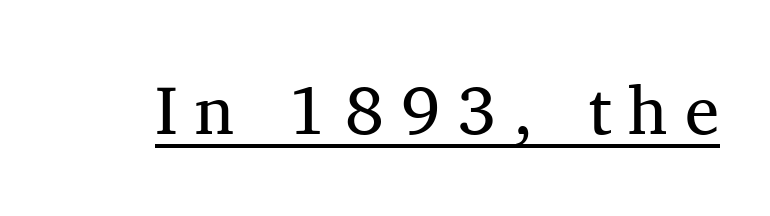
Q: Is the text bold? A: No.
Q: Is the text italic (slanted)? A: No, it is upright.
Q: Is the typeface a serif or a sans-serif typeface? A: Serif.
Q: Is the text underlined? A: Yes.
Q: Is the spacing between letters normal or unusually wide? A: Unusually wide.
Q: Width (condensed, normal, or wide)? A: Normal.
Q: Stroke contrast? A: Medium.
Q: x-height? A: Medium.
Q: Monospaced? A: No.
